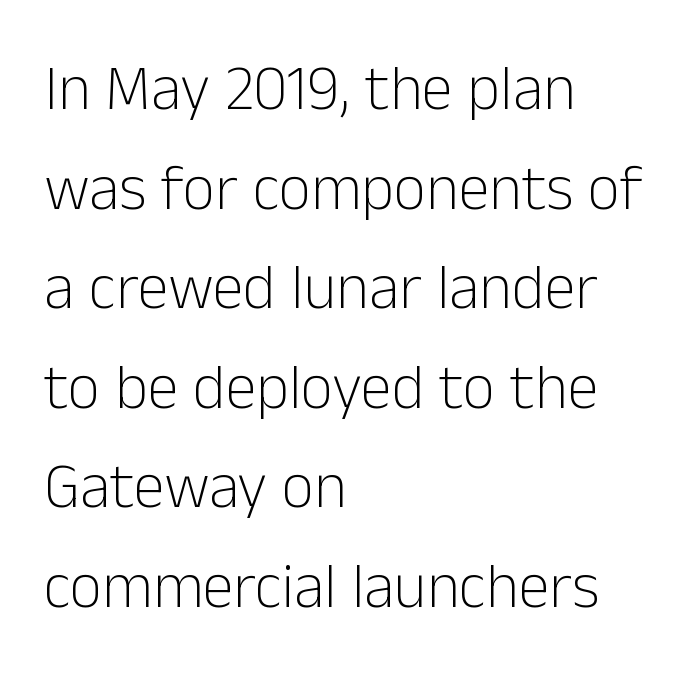
Q: Is the text bold? A: No.
Q: Is the text italic (slanted)? A: No, it is upright.
Q: Is the typeface a serif or a sans-serif typeface? A: Sans-serif.
Q: Is the text underlined? A: No.
Q: How is the paragraph aligned? A: Left-aligned.
Q: Is the spacing between letters normal or unusually wide? A: Normal.
Q: Is the spacing between lines tight, normal or loose? A: Normal.
Q: Width (condensed, normal, or wide)? A: Normal.
Q: Stroke contrast? A: Low.
Q: x-height? A: Medium.
Q: Monospaced? A: No.
